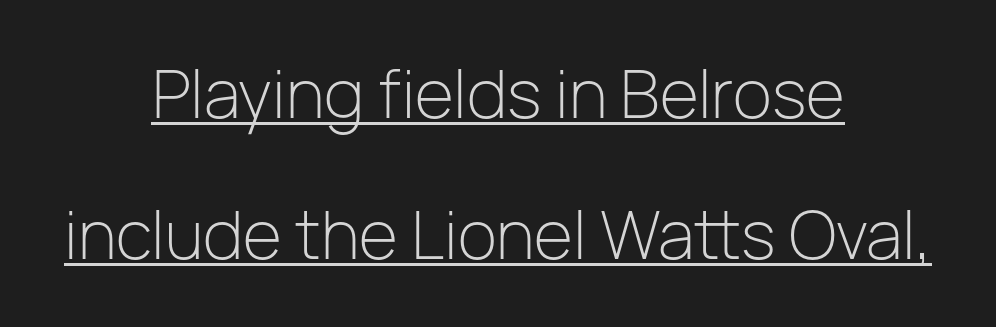
Default kerning and tracking; the words read as compact shapes. Weight: in the light-to-regular range. The whitespace from short lines is split evenly between both sides. Serif or sans? Sans — the stroke terminals are bare. Think of a printed novel: that variable character pitch is what you see here.
